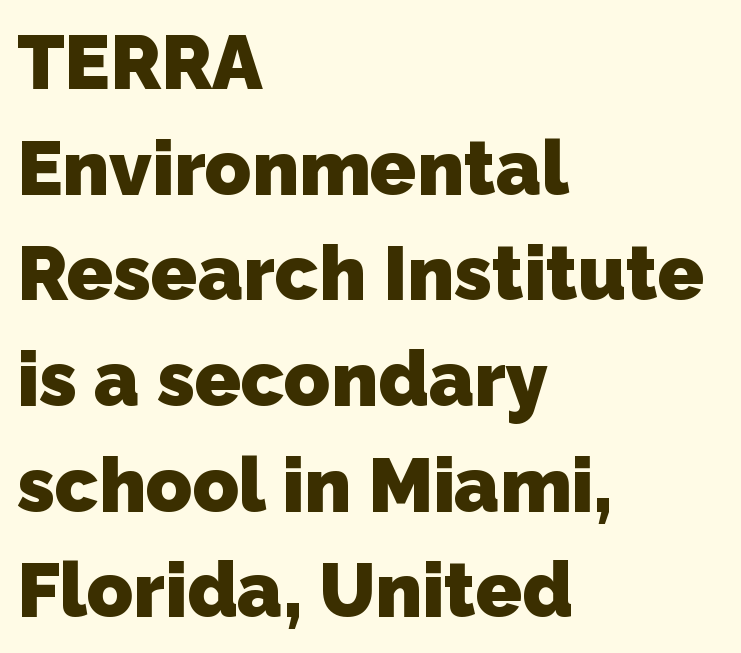
What stands out about the letter spacing? Nothing — it is the standard amount. These words are printed bold, with thick strokes throughout. Each new line begins a customary step beneath the previous one. Spacing verdict: proportional, widths tailored to each character. Check under the words: just untouched page. A classic flush-left, rag-right setting is used for this passage.
